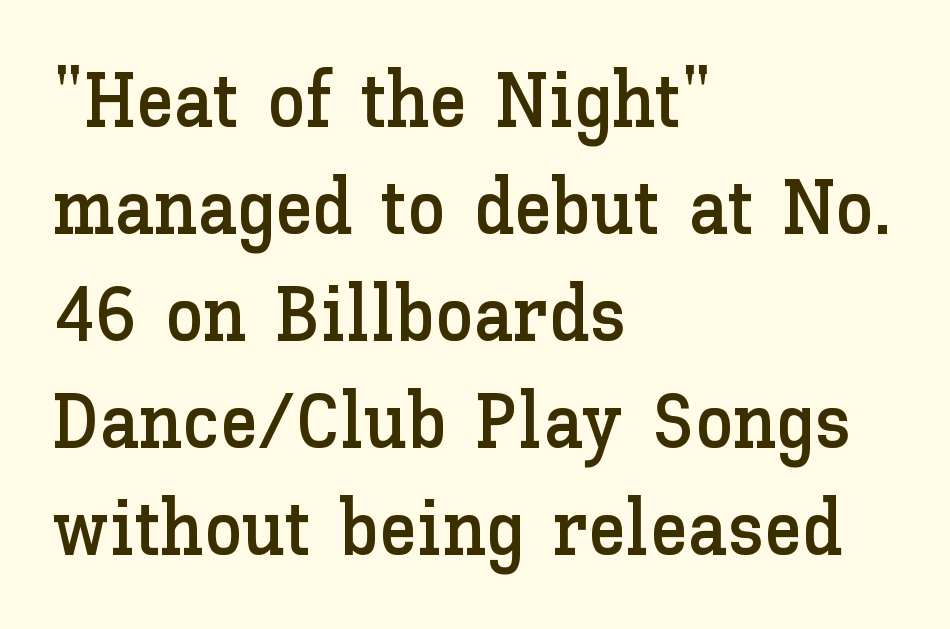
The image shows 77 px text type, upright; set left-aligned, normal line spacing (1.39x), normal letter spacing, not underlined; low stroke contrast and a medium x-height.
